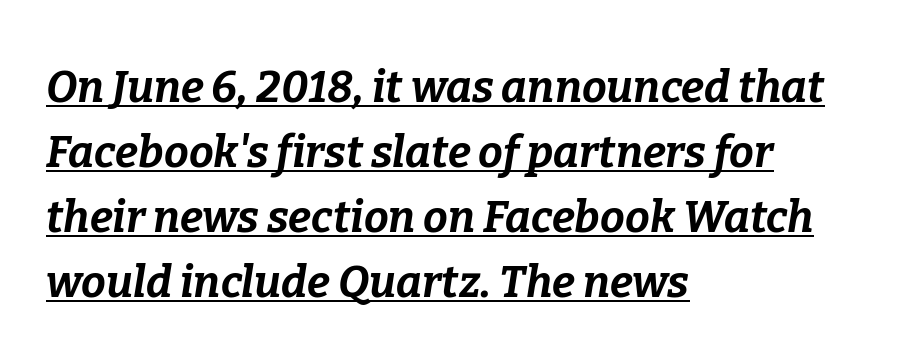
The paragraph shown leans on its left margin. Descenders here cross a horizontal rule under the line. Tall strokes in this sample are angled rather than plumb. Weight check: bold — yes, fully.
